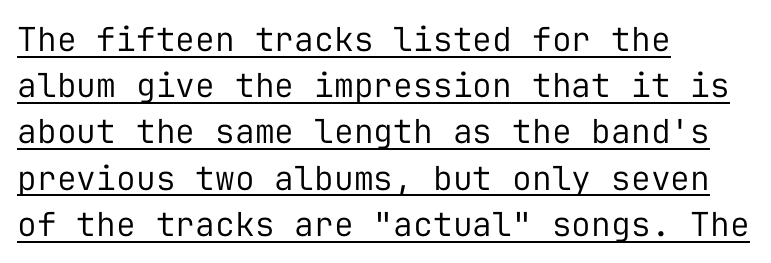
{"serif": "no", "italic": "no", "bold": "no", "weight": "regular", "width": "normal", "stroke_contrast": "low", "x_height": "medium", "monospaced": "yes", "underline": "yes", "align": "left", "line_spacing": "normal", "line_spacing_ratio": 1.4, "letter_spacing": "normal", "letter_spacing_em": 0.0, "glyph_px": 33}
